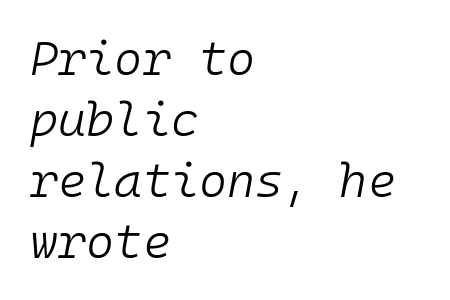
The characters are drawn with everyday or finer stroke widths. Notice how the stems are inclined rather than vertical — that's the hallmark of italics. Line starts are locked; line ends wander. Short note: letters normally spaced. The gap between lines stays unmarked. Looks like terminal output: every glyph gets an equal slot.
